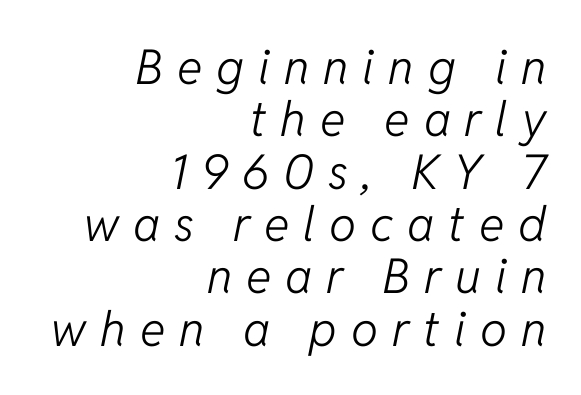
The baseline area is clear. Spacing verdict: proportional, widths tailored to each character. Weight: not bold — regular or lighter. Inter-character spacing is expanded well beyond the font's built-in metrics.
